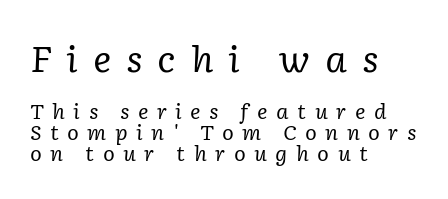
The image shows 35 px regular-weight serif type, italic (leaning right); set left-aligned, tight line spacing (1.06x), unusually wide letter spacing (+0.42 em), not underlined; the first (top) block is 1.75x larger; low stroke contrast and a medium x-height.
